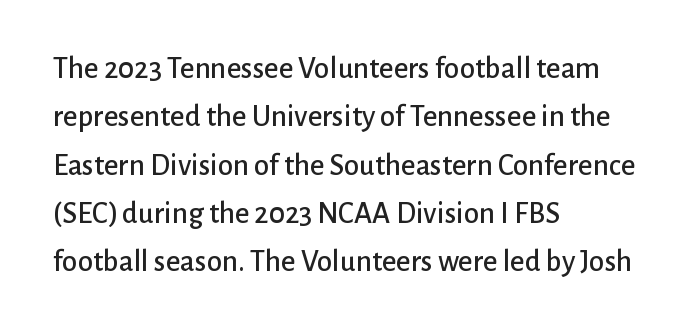
Is there much room between lines? A standard amount, neither cramped nor airy. Style check: upright. The letterforms sit shoulder to shoulder at normal distance. Horizontally, the lines are justified to the leading edge only. Nothing sits at the stroke ends, so this counts as sans-serif.
